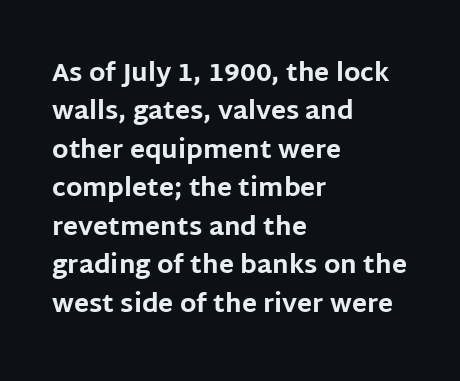
Here the glyphs are tracked normally, forming tight word shapes. Does the weight exceed regular? Yes, all the way to bold. The text block is weighted toward the left margin, trailing off unevenly rightward. Style check: upright. Notice how descenders clear the ascenders below comfortably — that's standard leading. Glance below the letters and you will spot only blank space.
